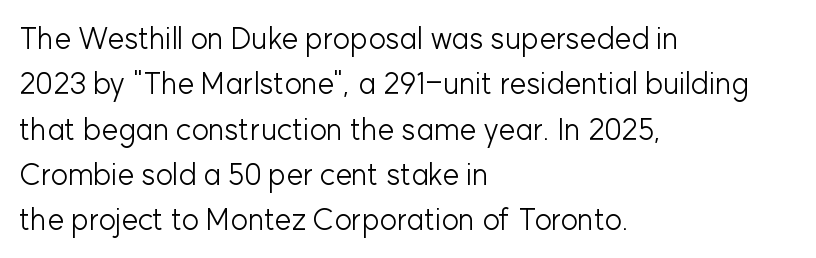
Q: Is the text bold? A: No.
Q: Is the text italic (slanted)? A: No, it is upright.
Q: Is the typeface a serif or a sans-serif typeface? A: Sans-serif.
Q: Is the text underlined? A: No.
Q: How is the paragraph aligned? A: Left-aligned.
Q: Is the spacing between letters normal or unusually wide? A: Normal.
Q: Is the spacing between lines tight, normal or loose? A: Normal.
Q: Width (condensed, normal, or wide)? A: Normal.
Q: Stroke contrast? A: Low.
Q: x-height? A: Medium.
Q: Monospaced? A: No.
